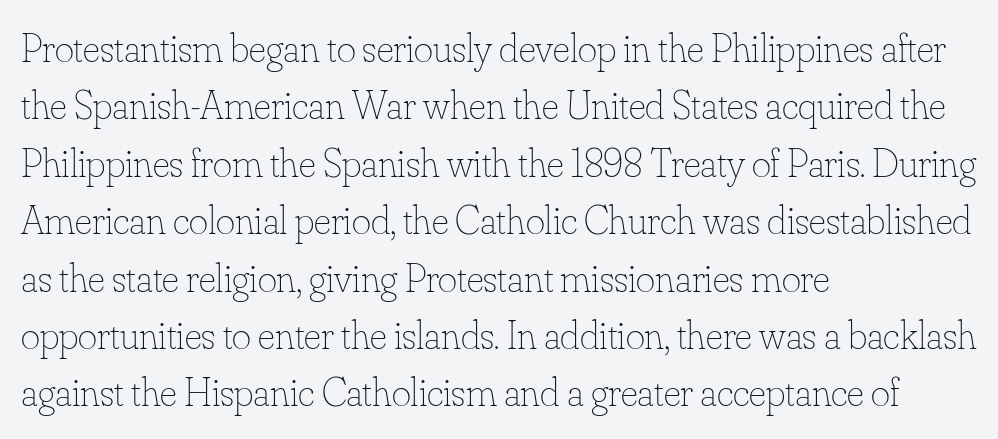
{"italic": "no", "bold": "no", "weight": "thin", "width": "normal", "stroke_contrast": "low", "x_height": "small", "monospaced": "no", "underline": "no", "align": "left", "line_spacing": "normal", "line_spacing_ratio": 1.4, "letter_spacing": "normal", "letter_spacing_em": 0.0, "glyph_px": 41}
